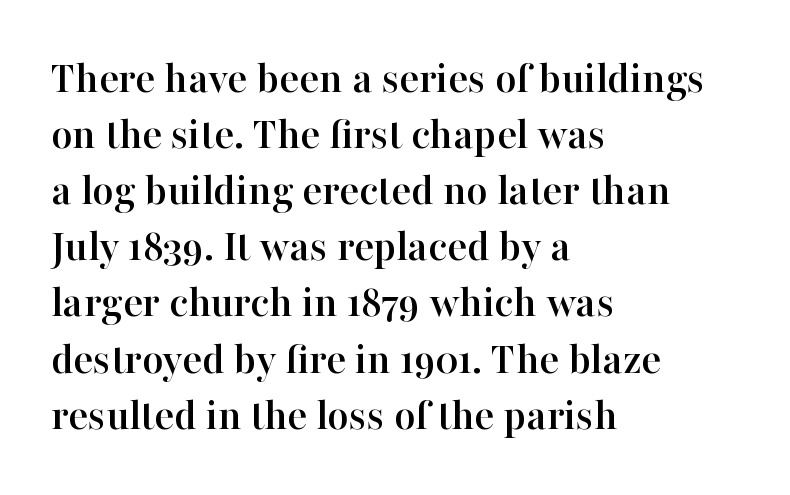
Q: Is the text italic (slanted)? A: No, it is upright.
Q: Is the typeface a serif or a sans-serif typeface? A: Serif.
Q: Is the text underlined? A: No.
Q: How is the paragraph aligned? A: Left-aligned.
Q: Is the spacing between letters normal or unusually wide? A: Normal.
Q: Width (condensed, normal, or wide)? A: Normal.
Q: Stroke contrast? A: High.
Q: x-height? A: Medium.
Q: Monospaced? A: No.
